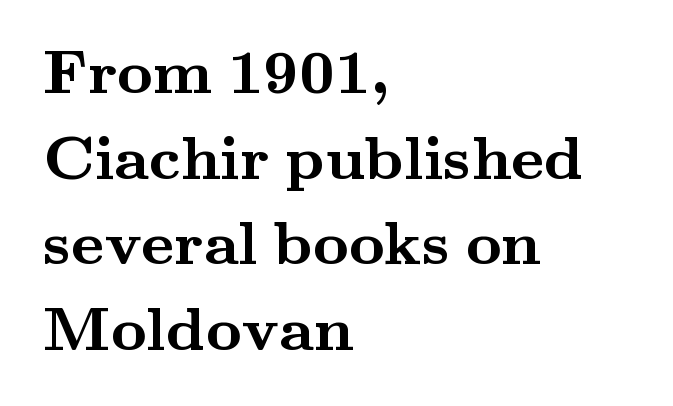
Q: Is the text bold? A: Yes.
Q: Is the text italic (slanted)? A: No, it is upright.
Q: Is the typeface a serif or a sans-serif typeface? A: Serif.
Q: Is the text underlined? A: No.
Q: How is the paragraph aligned? A: Left-aligned.
Q: Is the spacing between letters normal or unusually wide? A: Normal.
Q: Is the spacing between lines tight, normal or loose? A: Normal.
Q: Width (condensed, normal, or wide)? A: Wide.
Q: Stroke contrast? A: Medium.
Q: x-height? A: Small.
Q: Monospaced? A: No.
